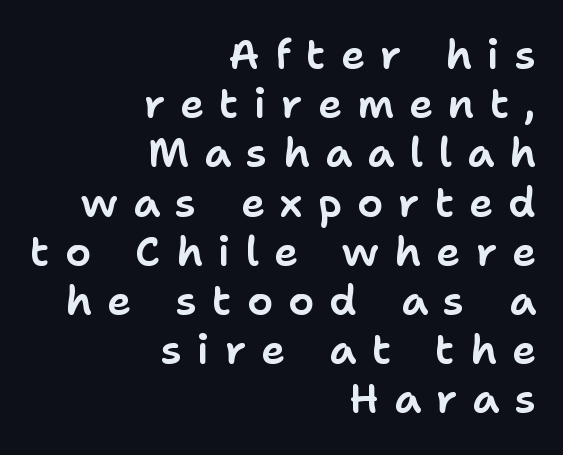
Does the type have serifs? No, each stem ends abruptly. Characters follow at a spacing far wider than the type designer built in. If you drew a line through each stem, it would be perfectly vertical. The rendering uses natural spacing where letterforms have individual widths. The paragraph shown leans on its right margin.
